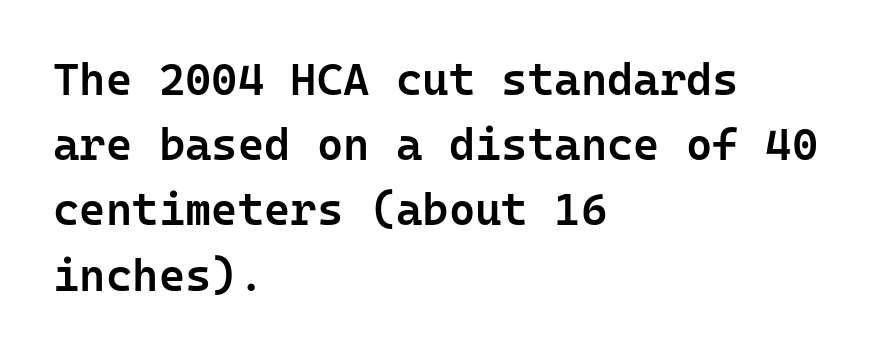
The image shows 45 px semibold sans-serif type, upright, monospaced; set left-aligned, normal line spacing (1.45x), normal letter spacing, not underlined; low stroke contrast and a medium x-height.
